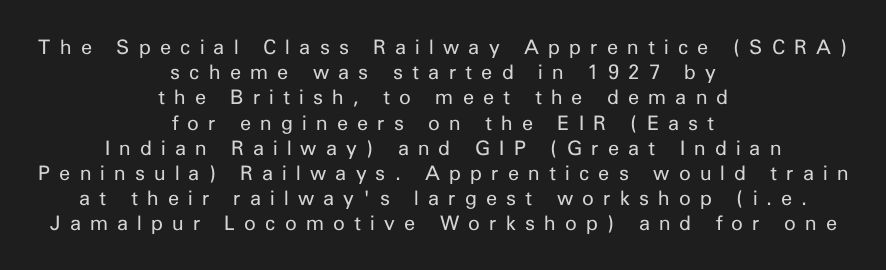
The image shows 20 px text type, upright; set centered, normal line spacing (1.26x), unusually wide letter spacing (+0.46 em), not underlined.
